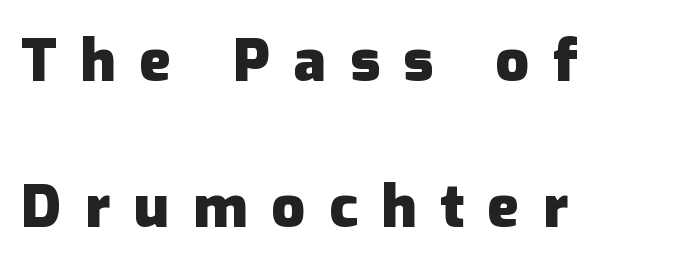
{"serif": "no", "italic": "no", "bold": "yes", "weight": "heavy", "width": "normal", "stroke_contrast": "low", "x_height": "medium", "monospaced": "no", "underline": "no", "align": "left", "line_spacing": "loose", "line_spacing_ratio": 2.48, "letter_spacing": "wide", "letter_spacing_em": 0.4, "glyph_px": 59}
